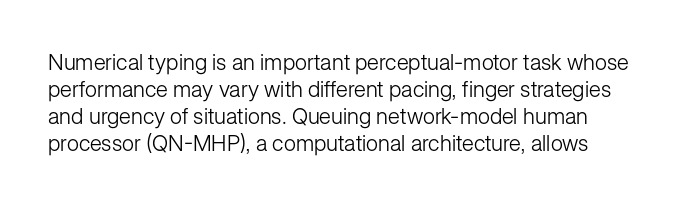
A quiet, ordinary-to-light weight characterises the typeface. A roman cut, with each character standing at attention. Default kerning and tracking; the words read as compact shapes. The string is rendered with underlining switched off.
